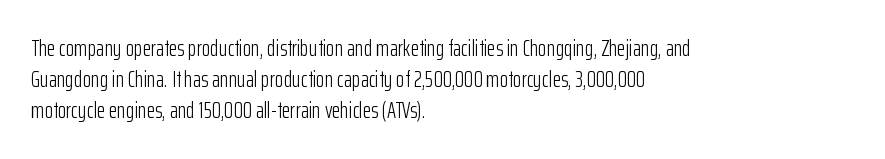
Q: Is the text bold? A: No.
Q: Is the text italic (slanted)? A: No, it is upright.
Q: Is the text underlined? A: No.
Q: How is the paragraph aligned? A: Left-aligned.
Q: Is the spacing between letters normal or unusually wide? A: Normal.
Q: Is the spacing between lines tight, normal or loose? A: Normal.
